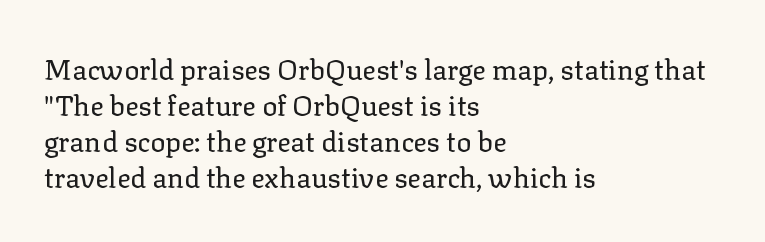
Q: Is the text bold? A: No.
Q: Is the text italic (slanted)? A: No, it is upright.
Q: Is the typeface a serif or a sans-serif typeface? A: Serif.
Q: Is the text underlined? A: No.
Q: How is the paragraph aligned? A: Left-aligned.
Q: Is the spacing between letters normal or unusually wide? A: Normal.
Q: Is the spacing between lines tight, normal or loose? A: Normal.
Q: Width (condensed, normal, or wide)? A: Normal.
Q: Stroke contrast? A: Low.
Q: x-height? A: Medium.
Q: Monospaced? A: No.
